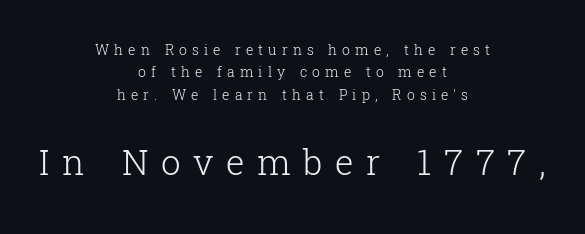
Q: Is the text bold? A: No.
Q: Is the text italic (slanted)? A: No, it is upright.
Q: Is the typeface a serif or a sans-serif typeface? A: Serif.
Q: Is the text underlined? A: No.
Q: How is the paragraph aligned? A: Centered.
Q: Is the spacing between letters normal or unusually wide? A: Unusually wide.
Q: Is the spacing between lines tight, normal or loose? A: Normal.
Q: Which block of text is set in a larger size, the first (top) or the second (bottom)? A: The second (bottom) one.
Q: Width (condensed, normal, or wide)? A: Normal.
Q: Stroke contrast? A: Low.
Q: x-height? A: Medium.
Q: Monospaced? A: No.
